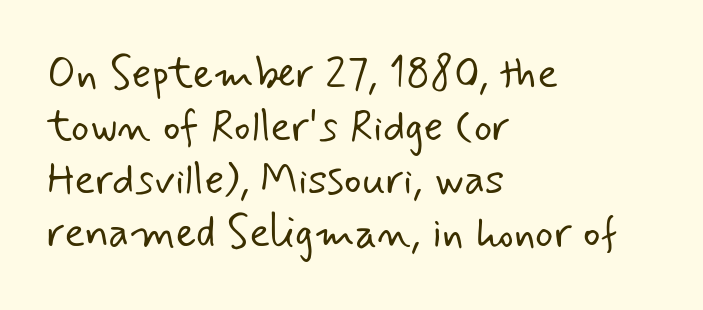
Character widths vary here, with narrow letters taking less room than wide ones. The string is rendered with underlining switched off. The passage is arranged the way most books set body copy — flush left. Compared with a typical body face, this is equally light or lighter still.
